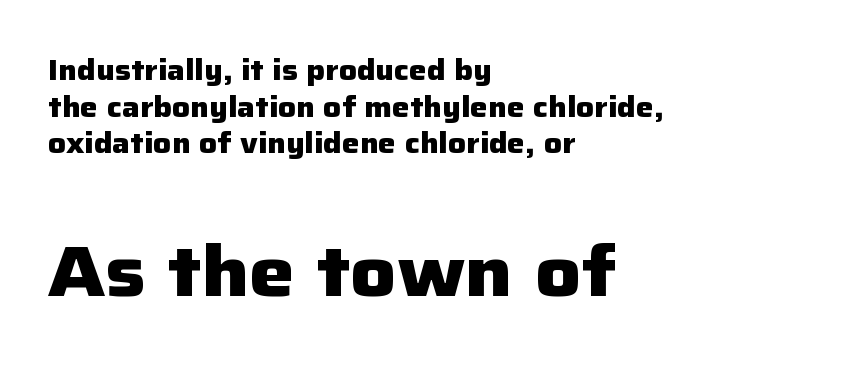
Q: Is the text bold? A: Yes.
Q: Is the text italic (slanted)? A: No, it is upright.
Q: Is the typeface a serif or a sans-serif typeface? A: Sans-serif.
Q: Is the text underlined? A: No.
Q: How is the paragraph aligned? A: Left-aligned.
Q: Is the spacing between letters normal or unusually wide? A: Normal.
Q: Is the spacing between lines tight, normal or loose? A: Normal.
Q: Which block of text is set in a larger size, the first (top) or the second (bottom)? A: The second (bottom) one.
Q: Width (condensed, normal, or wide)? A: Normal.
Q: Stroke contrast? A: Low.
Q: x-height? A: Medium.
Q: Monospaced? A: No.
